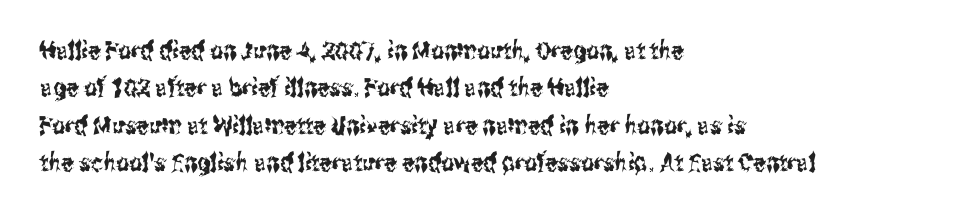
Q: Is the text italic (slanted)? A: No, it is upright.
Q: Is the text underlined? A: No.
Q: How is the paragraph aligned? A: Left-aligned.
Q: Is the spacing between letters normal or unusually wide? A: Normal.
Q: Is the spacing between lines tight, normal or loose? A: Normal.
